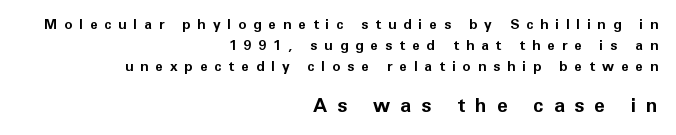
The image shows 20 px bold type, upright; set right-aligned, normal line spacing (1.51x), unusually wide letter spacing (+0.49 em), not underlined; the second (bottom) block is 1.43x larger.
